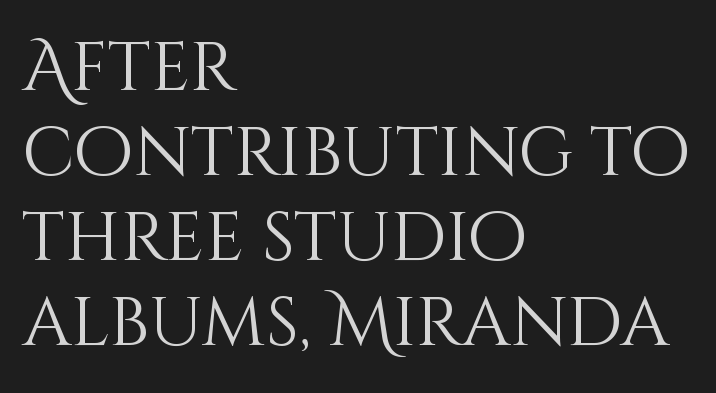
Teacher's note: observe the even left margin — that is flush-left alignment. Just letters on the line, the space beneath them empty. Unlike italic type, these characters show no tilt at all. Inter-character spacing is left at the font's built-in metrics.
